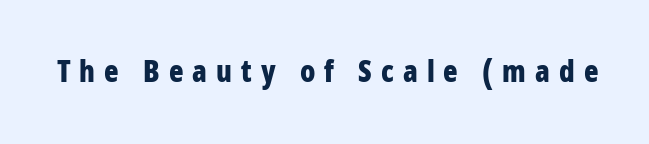
The glyphs are unaccompanied by any horizontal stroke below them. Tracking here is generous; glyphs stand well apart from one another. This sample has the flowing, uneven cadence of proportional lettering. The face used here is a sans, in the tradition of grotesques and geometrics. The glyphs have the mass of a bold cut.
